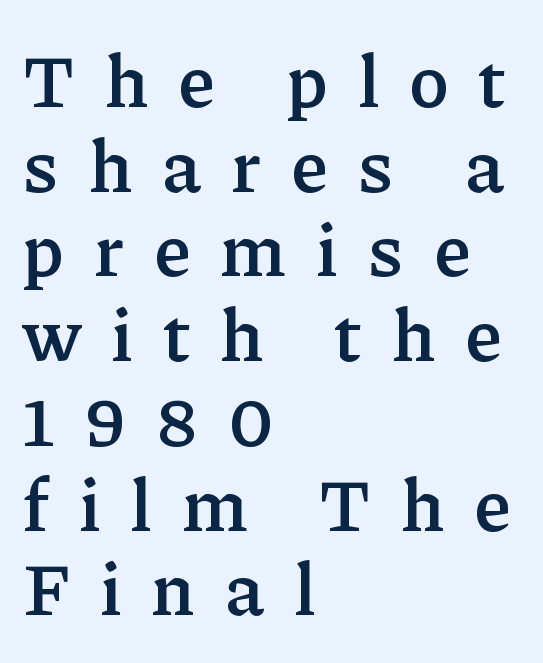
Look at the tracking — it's clearly loosened, letters drifting apart. Spacing verdict: proportional, widths tailored to each character. Rule under the text: the space is simply empty. Reading down the column, the eye jumps only a short way to each next line. I'd describe the lettering as semibold — firm but not a full bold.
